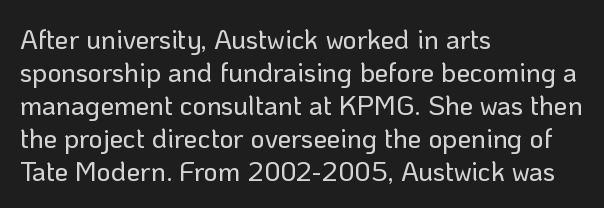
{"italic": "no", "underline": "no", "align": "left", "line_spacing_ratio": 1.22, "letter_spacing": "normal", "letter_spacing_em": 0.0, "glyph_px": 27}
